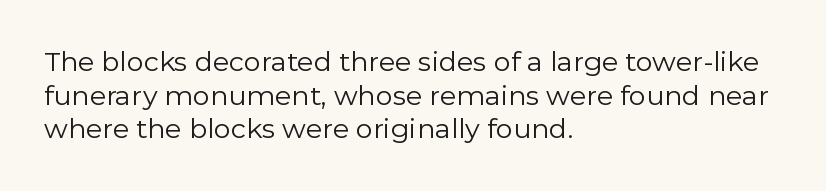
{"italic": "no", "bold": "no", "underline": "no", "align": "left", "line_spacing": "normal", "line_spacing_ratio": 1.25, "letter_spacing": "normal", "letter_spacing_em": 0.0, "glyph_px": 27}
